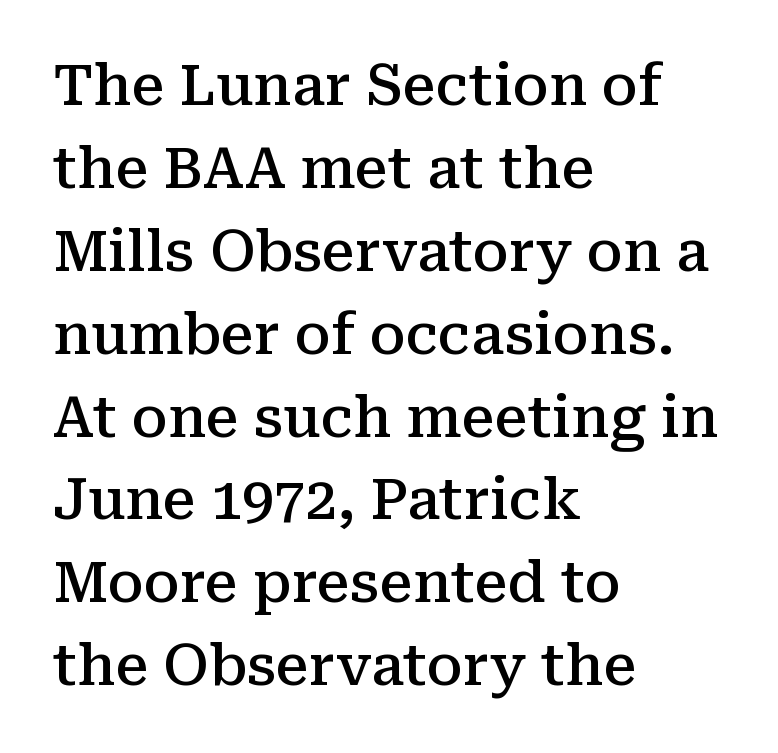
{"serif": "yes", "italic": "no", "bold": "semi", "weight": "semibold", "width": "normal", "stroke_contrast": "medium", "x_height": "medium", "monospaced": "no", "underline": "no", "align": "left", "line_spacing": "normal", "line_spacing_ratio": 1.48, "letter_spacing": "normal", "letter_spacing_em": 0.0, "glyph_px": 56}
